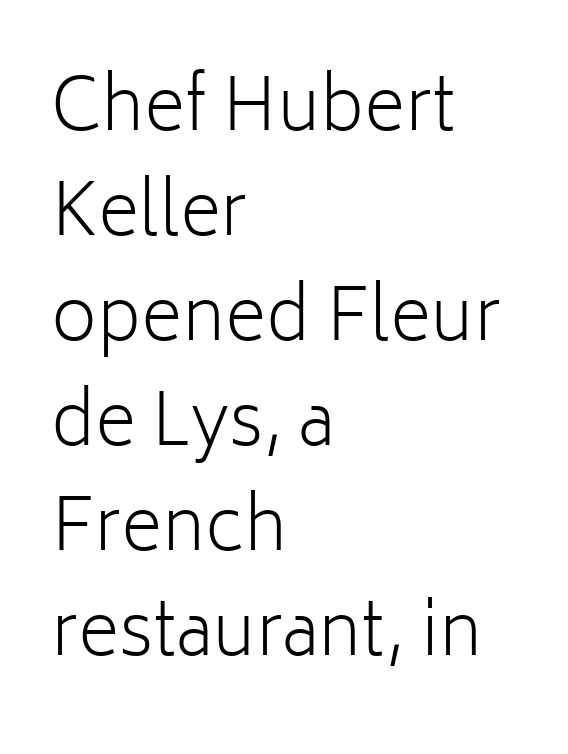
The image shows 71 px light sans-serif type, upright; set left-aligned, normal line spacing (1.48x), normal letter spacing, not underlined; low stroke contrast and a medium x-height.
